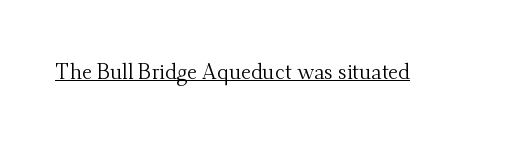
Italic: no, the glyphs are upright roman. You can see a thin bar hugging the bottom of the glyphs. Nothing heavy about these letters — not bold at all. Look at the tracking — it's just the regular setting, nothing added.
